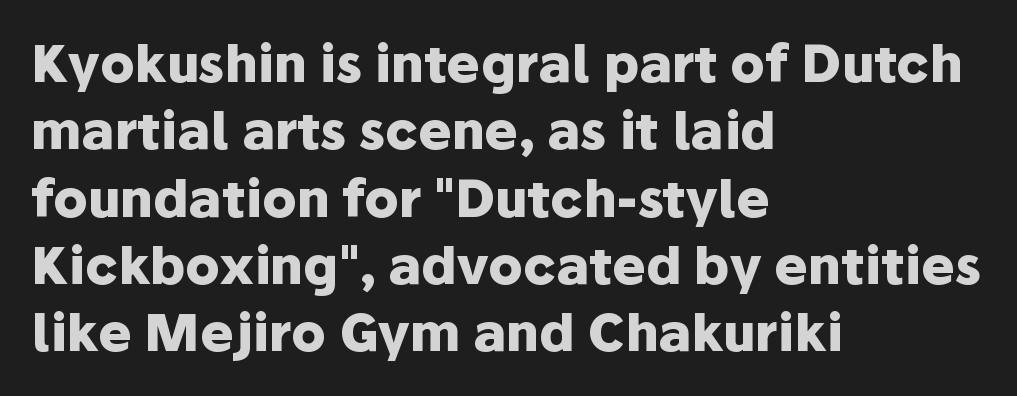
Letterform terminals end flat and unadorned throughout the passage. Check the space under the baseline: it is left empty. A normal amount of white space separates one row of letters from the next. A dark, heavy texture on the line: the type is bold. Spacing verdict: proportional, widths tailored to each character. The typesetter chose a ragged-right arrangement here.
